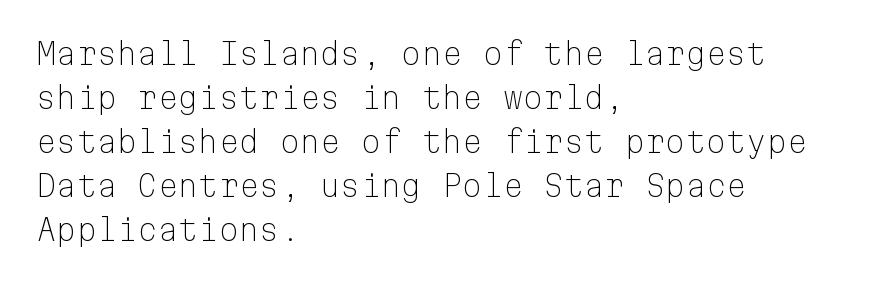
The image shows 29 px light sans-serif type, upright, monospaced; set left-aligned, normal line spacing (1.52x), normal letter spacing, not underlined; low stroke contrast and a medium x-height.
